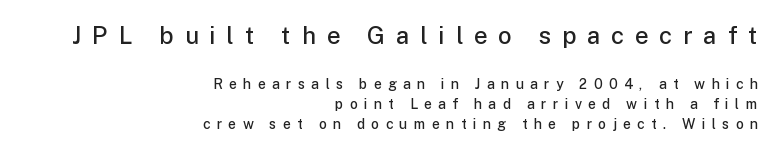
Q: Is the text bold? A: Semi-bold.
Q: Is the text italic (slanted)? A: No, it is upright.
Q: Is the text underlined? A: No.
Q: How is the paragraph aligned? A: Right-aligned.
Q: Is the spacing between letters normal or unusually wide? A: Unusually wide.
Q: Is the spacing between lines tight, normal or loose? A: Normal.
Q: Which block of text is set in a larger size, the first (top) or the second (bottom)? A: The first (top) one.
